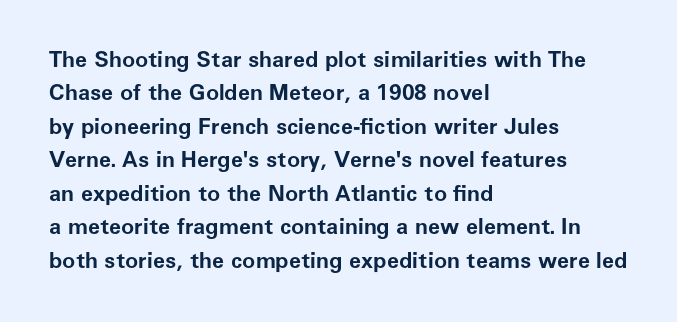
{"italic": "no", "bold": "yes", "underline": "no", "align": "left", "line_spacing": "normal", "line_spacing_ratio": 1.52, "letter_spacing": "normal", "letter_spacing_em": 0.0, "glyph_px": 22}
